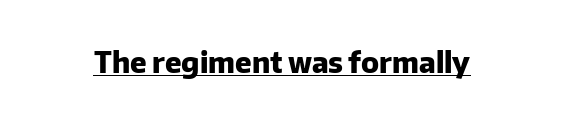
The image shows 29 px heavy sans-serif type, upright; set normal letter spacing, underlined; low stroke contrast and a medium x-height.
